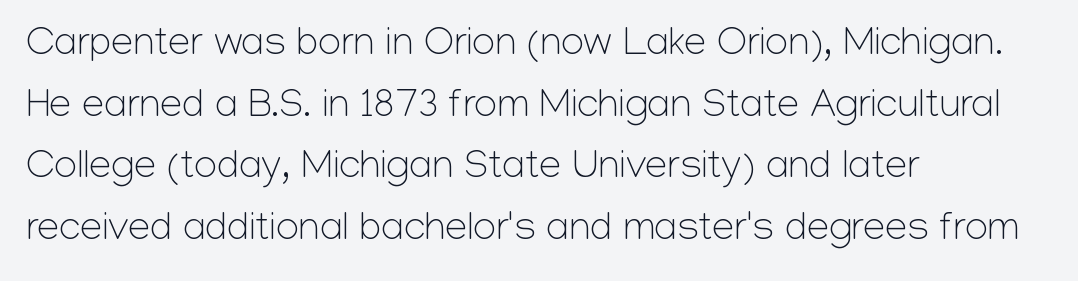
Regarding serifs, this sample does without them. The ragged edge is on the right, which tells us the setting is flush left. The letters advance in unequal steps, a hallmark of proportional type. This rendering leaves character spacing at its baseline value. One glance says typical: line gaps are just what's usual. The strokes are not fattened; the text isn't bold.
